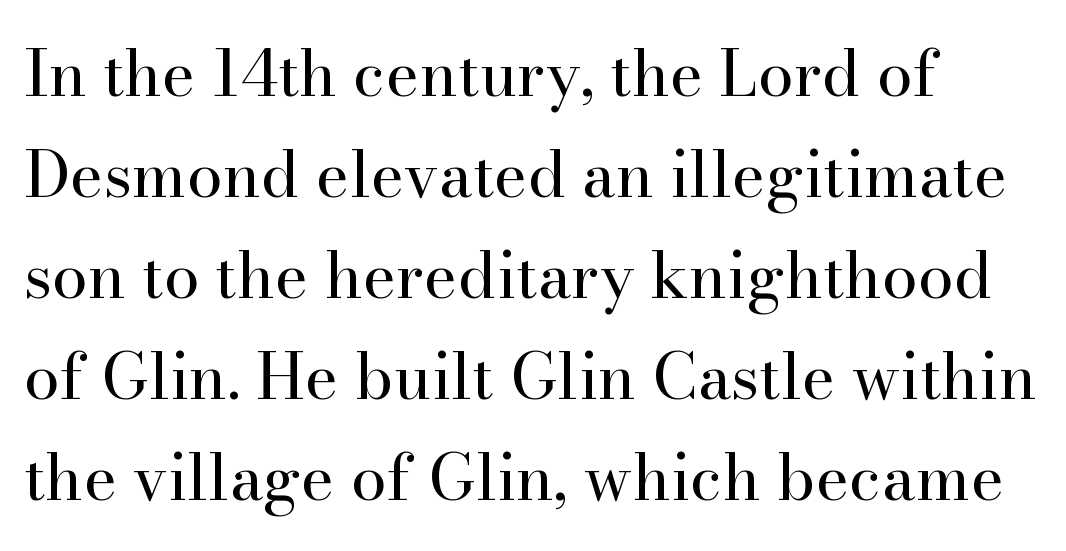
The image shows 64 px regular-weight serif type, upright; set left-aligned, normal line spacing (1.58x), normal letter spacing, not underlined; high stroke contrast and a small x-height.
